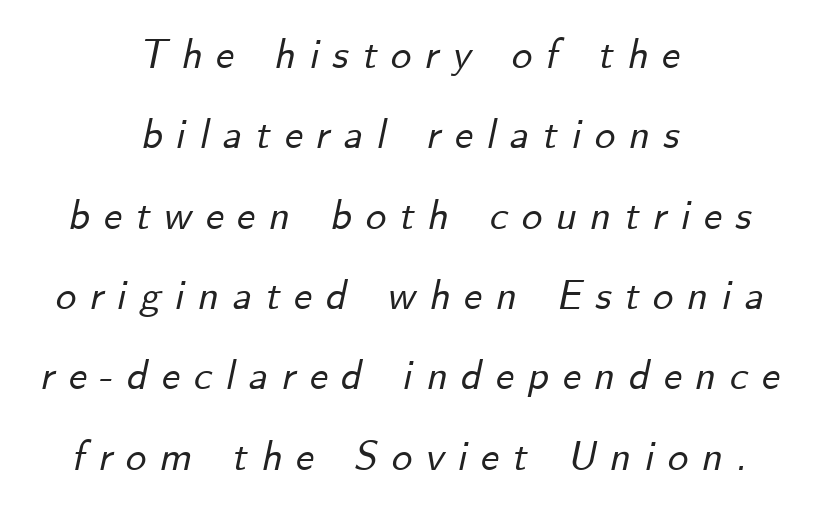
Students, observe: this is what heavily led, spacious text looks like. Compared with a flush-left layout, this one balances lines on the center instead. This sample has the flowing, uneven cadence of proportional lettering. The gaps between neighbouring characters are conspicuously large. Does the lettering tilt? It does — this is italic. Clear beneath every line of the passage.
